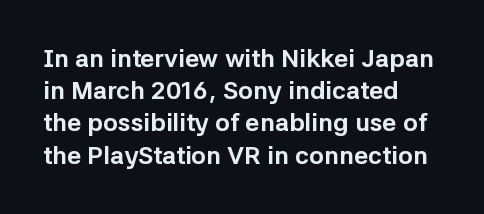
{"italic": "no", "bold": "yes", "underline": "no", "align": "left", "line_spacing": "normal", "line_spacing_ratio": 1.29, "letter_spacing": "normal", "letter_spacing_em": 0.0, "glyph_px": 25}
